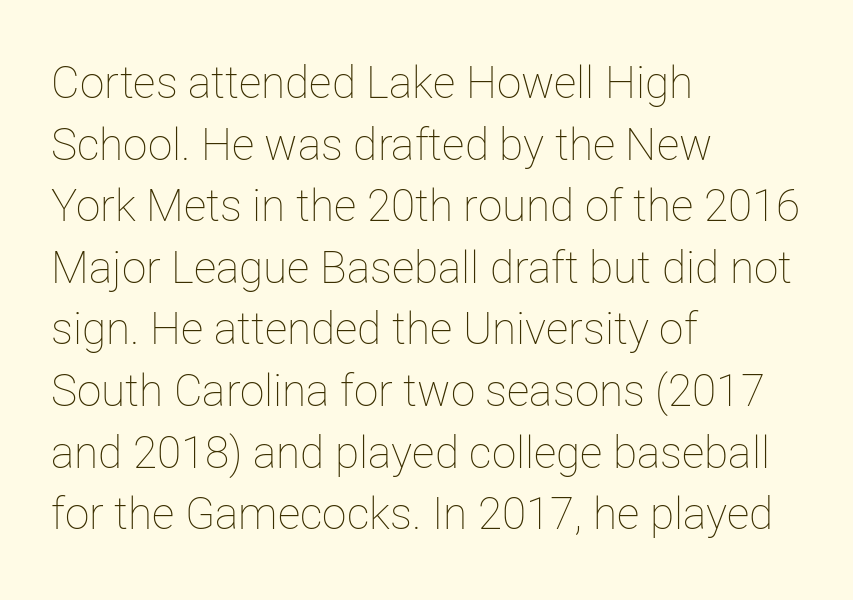
The image shows 44 px thin type, upright; set left-aligned, normal line spacing (1.4x), normal letter spacing, not underlined; low stroke contrast and a medium x-height.
